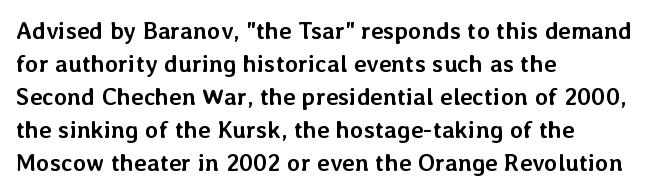
These lines keep a tight, regular rhythm from letter to letter. Heavy-handed strokes throughout: this text is bold. A normal amount of white space separates one row of letters from the next. The font's upright variant was chosen for this text. The string is rendered with underlining switched off. Which margin do the lines hug? The left one — the right edge is uneven.
